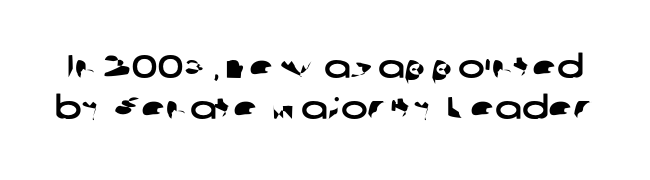
The image shows 32 px wide sans-serif type; set normal line spacing (1.27x), normal letter spacing, not underlined; low stroke contrast and a medium x-height.
